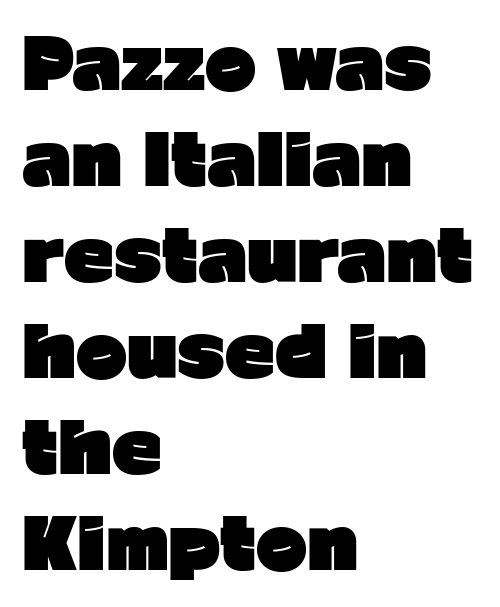
{"serif": "no", "italic": "no", "bold": "yes", "weight": "heavy", "width": "normal", "stroke_contrast": "low", "x_height": "medium", "monospaced": "no", "underline": "no", "align": "left", "line_spacing": "normal", "line_spacing_ratio": 1.39, "letter_spacing": "normal", "letter_spacing_em": 0.0, "glyph_px": 69}
